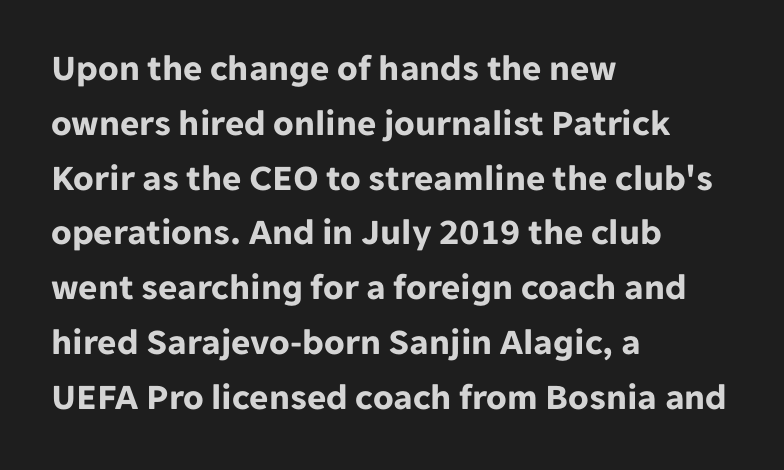
{"serif": "no", "italic": "no", "bold": "yes", "weight": "bold", "width": "normal", "stroke_contrast": "low", "x_height": "medium", "monospaced": "no", "underline": "no", "align": "left", "line_spacing": "normal", "line_spacing_ratio": 1.48, "letter_spacing": "normal", "letter_spacing_em": 0.0, "glyph_px": 37}
